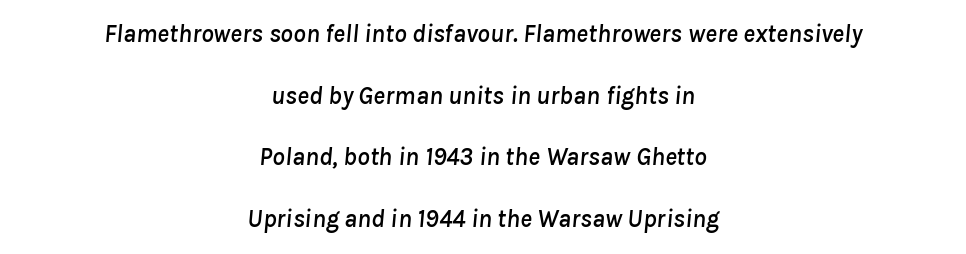
Q: Is the text italic (slanted)? A: Yes, it leans right by about 8 degrees.
Q: Is the text underlined? A: No.
Q: How is the paragraph aligned? A: Centered.
Q: Is the spacing between letters normal or unusually wide? A: Normal.
Q: Is the spacing between lines tight, normal or loose? A: Loose.
